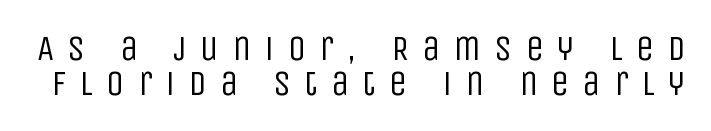
The image shows 36 px regular-weight, condensed sans-serif type, upright; set tight line spacing (0.96x), unusually wide letter spacing (+0.37 em), not underlined; low stroke contrast and a large x-height.
